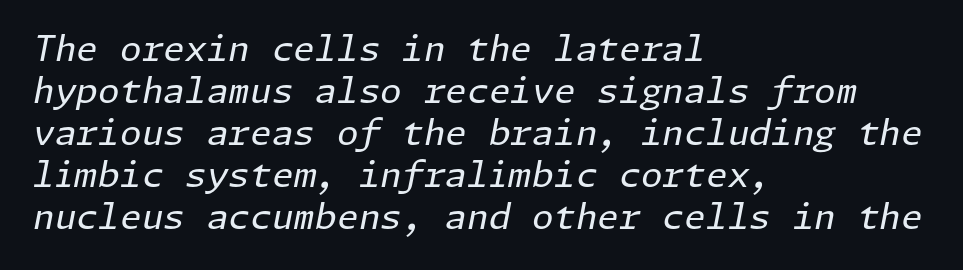
Q: Is the text bold? A: No.
Q: Is the text italic (slanted)? A: Yes, it leans right by about 11 degrees.
Q: Is the text underlined? A: No.
Q: How is the paragraph aligned? A: Left-aligned.
Q: Is the spacing between letters normal or unusually wide? A: Normal.
Q: Width (condensed, normal, or wide)? A: Normal.
Q: Stroke contrast? A: Low.
Q: x-height? A: Medium.
